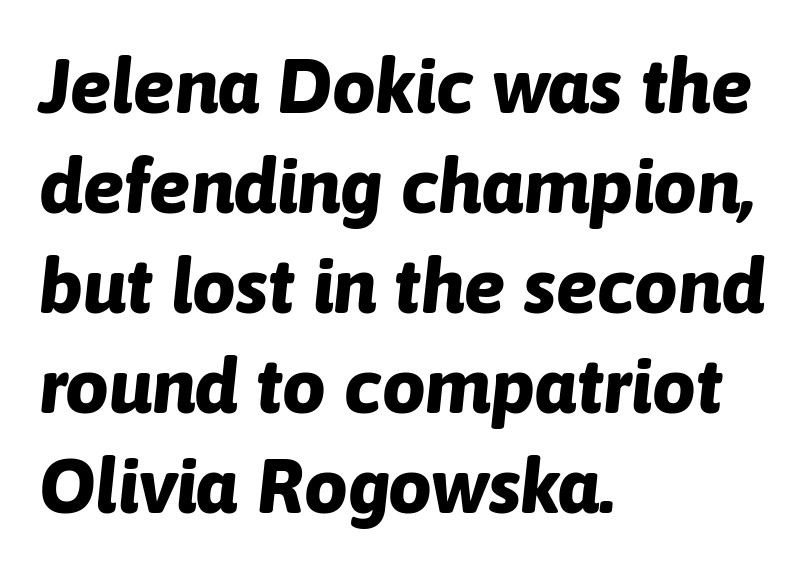
{"italic": "yes", "lean": "right", "slant_degrees": 6, "bold": "yes", "weight": "bold", "width": "normal", "stroke_contrast": "low", "x_height": "medium", "monospaced": "no", "underline": "no", "align": "left", "line_spacing": "normal", "line_spacing_ratio": 1.3, "letter_spacing": "normal", "letter_spacing_em": 0.0, "glyph_px": 77}
